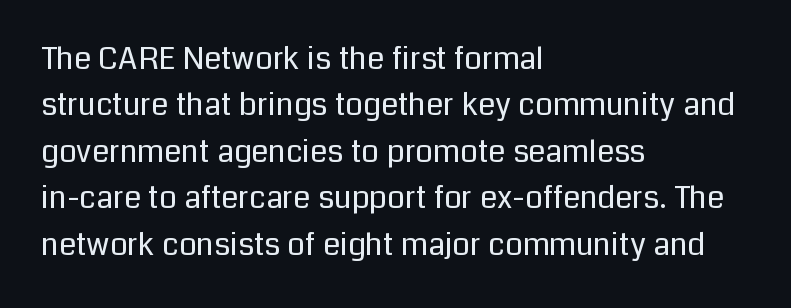
Q: Is the text bold? A: No.
Q: Is the text italic (slanted)? A: No, it is upright.
Q: Is the typeface a serif or a sans-serif typeface? A: Sans-serif.
Q: Is the text underlined? A: No.
Q: How is the paragraph aligned? A: Left-aligned.
Q: Is the spacing between letters normal or unusually wide? A: Normal.
Q: Is the spacing between lines tight, normal or loose? A: Normal.
Q: Width (condensed, normal, or wide)? A: Normal.
Q: Stroke contrast? A: Low.
Q: x-height? A: Medium.
Q: Monospaced? A: No.
